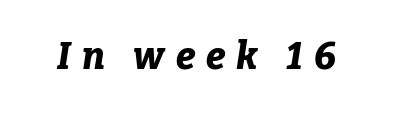
{"italic": "yes", "lean": "right", "slant_degrees": 9, "bold": "yes", "weight": "bold", "width": "normal", "stroke_contrast": "low", "x_height": "medium", "monospaced": "no", "underline": "no", "letter_spacing": "wide", "letter_spacing_em": 0.3, "glyph_px": 37}
